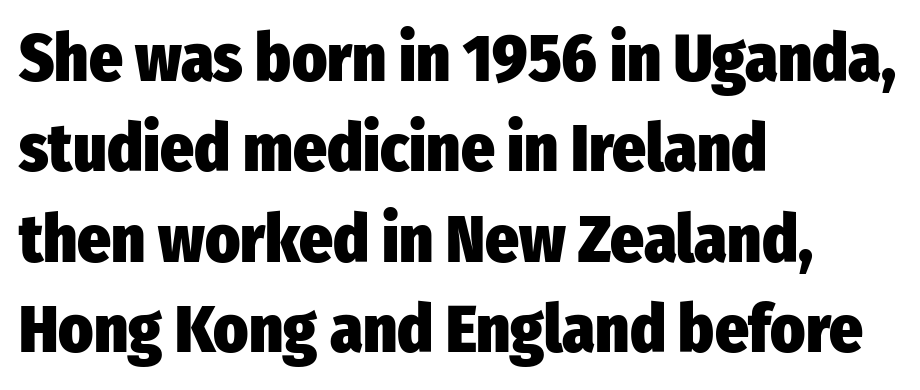
The image shows 66 px heavy, condensed sans-serif type, upright; set left-aligned, normal line spacing (1.37x), normal letter spacing, not underlined; low stroke contrast and a medium x-height.
